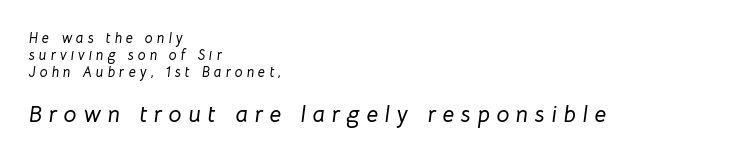
{"italic": "yes", "lean": "right", "slant_degrees": 8, "underline": "no", "align": "left", "line_spacing_ratio": 1.22, "letter_spacing": "wide", "letter_spacing_em": 0.29, "larger_block": "second", "size_ratio": 1.64, "glyph_px": 23}
